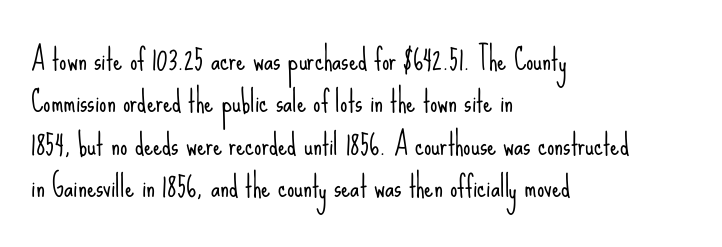
{"serif": "no", "italic": "no", "bold": "no", "weight": "light", "width": "condensed", "stroke_contrast": "low", "x_height": "small", "monospaced": "no", "underline": "no", "align": "left", "line_spacing": "normal", "line_spacing_ratio": 1.46, "letter_spacing": "normal", "letter_spacing_em": 0.0, "glyph_px": 29}
